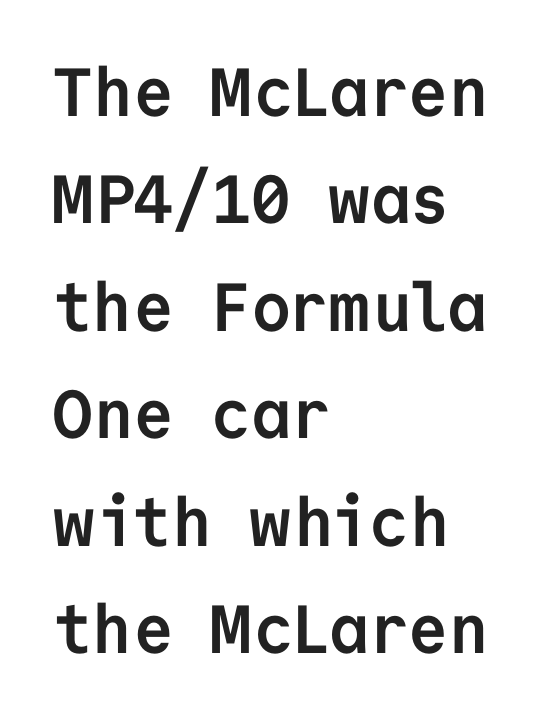
{"serif": "no", "italic": "no", "bold": "yes", "weight": "semibold", "width": "normal", "stroke_contrast": "low", "x_height": "medium", "monospaced": "yes", "underline": "no", "align": "left", "line_spacing": "normal", "line_spacing_ratio": 1.58, "letter_spacing": "normal", "letter_spacing_em": 0.0, "glyph_px": 68}
